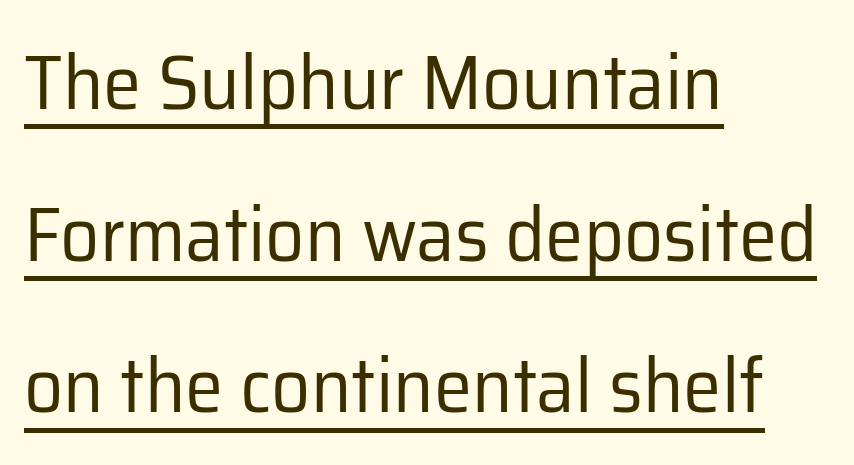
{"serif": "no", "italic": "no", "bold": "no", "weight": "regular", "width": "normal", "stroke_contrast": "low", "x_height": "medium", "monospaced": "no", "underline": "yes", "align": "left", "line_spacing": "loose", "line_spacing_ratio": 1.97, "letter_spacing": "normal", "letter_spacing_em": 0.0, "glyph_px": 77}
